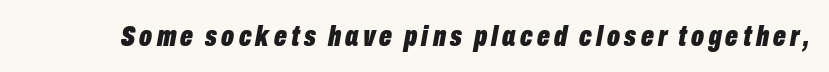
{"italic": "yes", "lean": "right", "slant_degrees": 10, "bold": "yes", "weight": "bold", "width": "condensed", "stroke_contrast": "low", "x_height": "medium", "monospaced": "no", "underline": "no", "glyph_px": 30}
